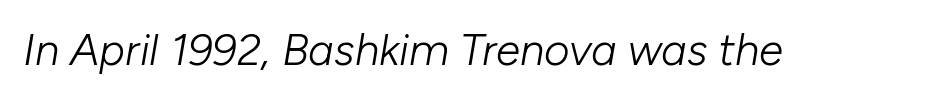
{"italic": "yes", "lean": "right", "slant_degrees": 10, "bold": "no", "weight": "light", "width": "normal", "stroke_contrast": "low", "x_height": "medium", "monospaced": "no", "underline": "no", "letter_spacing": "normal", "letter_spacing_em": 0.0, "glyph_px": 44}
